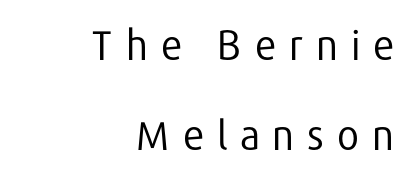
{"serif": "no", "italic": "no", "bold": "no", "weight": "regular", "width": "normal", "stroke_contrast": "low", "x_height": "medium", "monospaced": "no", "underline": "no", "align": "right", "line_spacing": "loose", "line_spacing_ratio": 2.24, "letter_spacing": "wide", "letter_spacing_em": 0.3, "glyph_px": 40}
